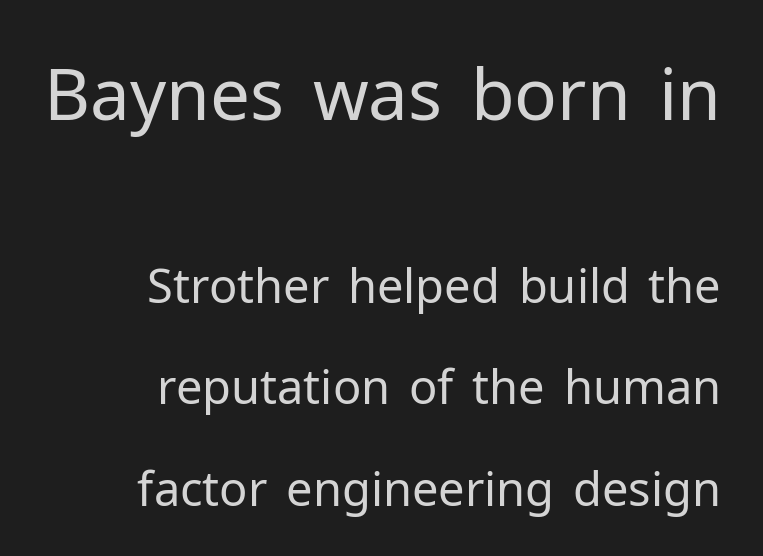
Q: Is the text bold? A: No.
Q: Is the text italic (slanted)? A: No, it is upright.
Q: Is the typeface a serif or a sans-serif typeface? A: Sans-serif.
Q: Is the text underlined? A: No.
Q: How is the paragraph aligned? A: Right-aligned.
Q: Is the spacing between letters normal or unusually wide? A: Normal.
Q: Is the spacing between lines tight, normal or loose? A: Loose.
Q: Which block of text is set in a larger size, the first (top) or the second (bottom)? A: The first (top) one.
Q: Width (condensed, normal, or wide)? A: Normal.
Q: Stroke contrast? A: Low.
Q: x-height? A: Medium.
Q: Monospaced? A: No.
